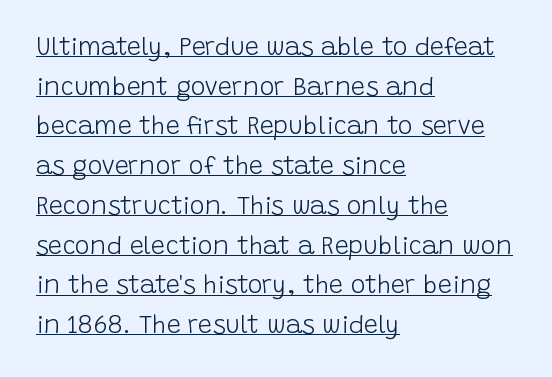
The image shows 25 px text type, upright; set left-aligned, normal line spacing (1.59x), normal letter spacing, underlined.
